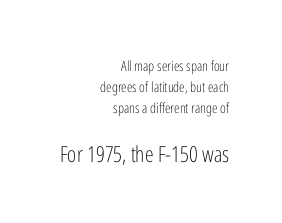
Q: Is the text bold? A: No.
Q: Is the text italic (slanted)? A: No, it is upright.
Q: Is the text underlined? A: No.
Q: How is the paragraph aligned? A: Right-aligned.
Q: Is the spacing between letters normal or unusually wide? A: Normal.
Q: Is the spacing between lines tight, normal or loose? A: Normal.
Q: Which block of text is set in a larger size, the first (top) or the second (bottom)? A: The second (bottom) one.
